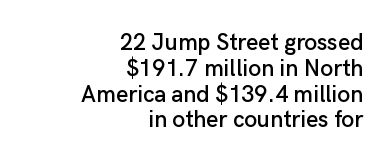
Q: Is the text italic (slanted)? A: No, it is upright.
Q: Is the text underlined? A: No.
Q: How is the paragraph aligned? A: Right-aligned.
Q: Is the spacing between letters normal or unusually wide? A: Normal.
Q: Is the spacing between lines tight, normal or loose? A: Tight.
